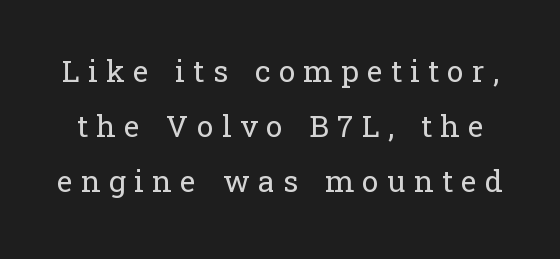
{"serif": "yes", "italic": "no", "bold": "no", "weight": "regular", "width": "normal", "stroke_contrast": "low", "x_height": "medium", "monospaced": "no", "underline": "no", "line_spacing_ratio": 1.83, "letter_spacing": "wide", "letter_spacing_em": 0.28, "glyph_px": 30}
